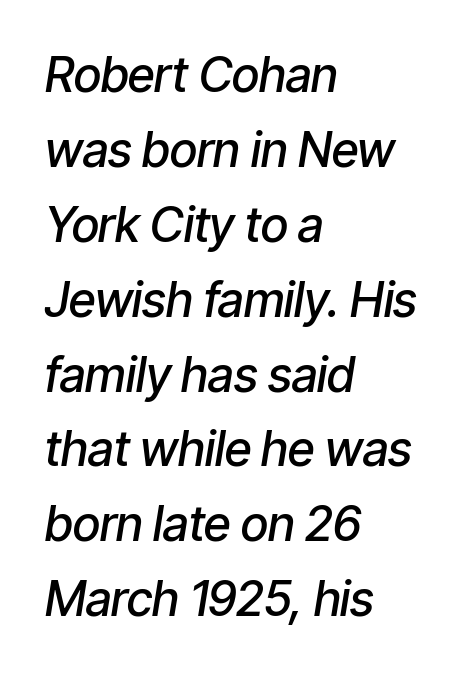
The image shows 48 px semibold, condensed type, italic (leaning right); set left-aligned, normal line spacing (1.56x), normal letter spacing, not underlined; low stroke contrast and a medium x-height.
